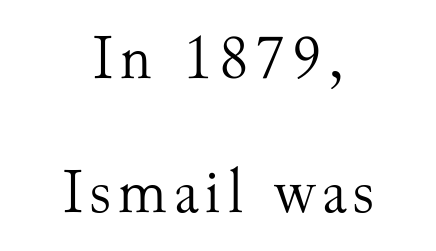
The image shows 64 px light serif type, upright; set centered, loose line spacing (2.09x), not underlined; medium stroke contrast and a small x-height.
